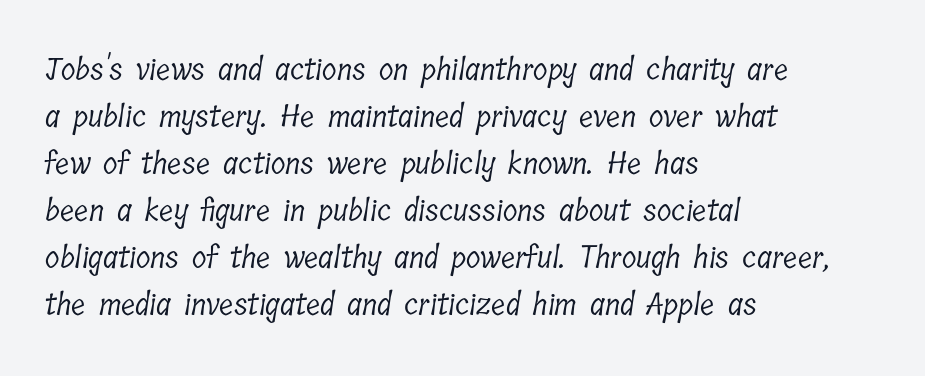
Examine the stroke ends and you'll spot serifs. Heft: none added — not bold. Each word holds together tightly as a unit, with standard inter-letter gaps. Descender tails drop into unmarked territory. Does the leading feel generous? No, just average. Proportional: the letters do not fall into vertical columns.
